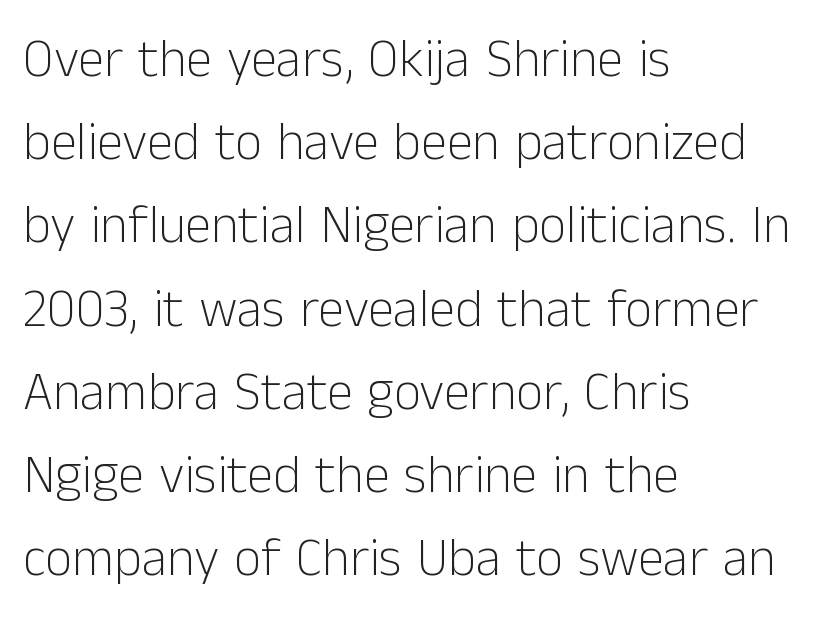
The image shows 53 px light sans-serif type, upright; set left-aligned, normal line spacing (1.57x), normal letter spacing, not underlined; low stroke contrast and a medium x-height.
